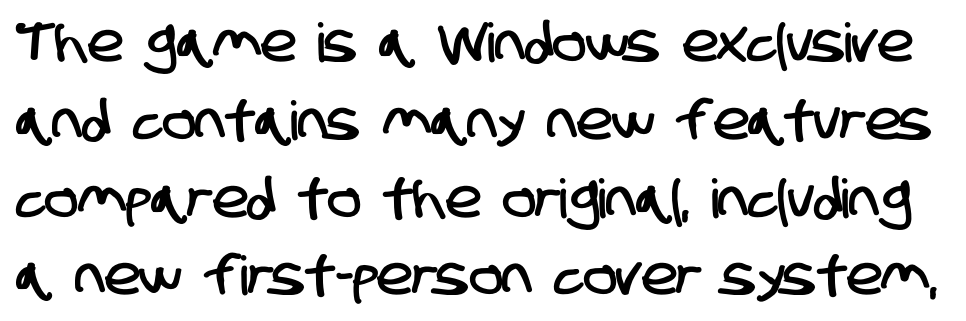
The image shows 54 px condensed sans-serif type; set normal line spacing (1.44x), normal letter spacing, not underlined; low stroke contrast and a large x-height.
